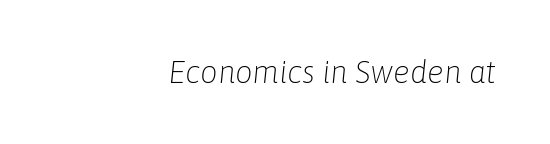
Is this a fixed-width face? No — the glyphs have proportional, varying widths. Vertical stems look standard width or narrower in stroke. Between one letter and the next there's only the usual sliver of space. Decoration check: the copy has no underline.
